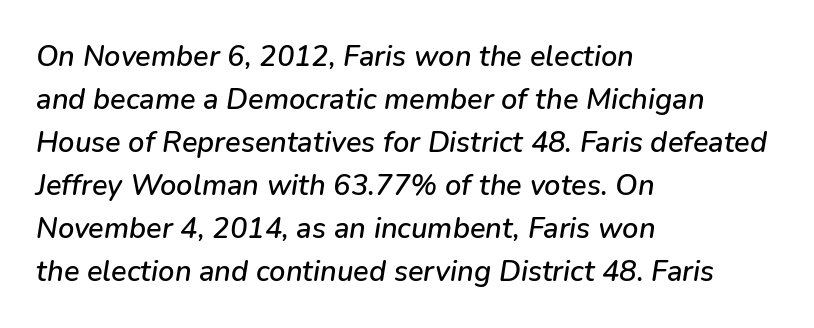
Q: Is the text italic (slanted)? A: Yes, it leans right by about 9 degrees.
Q: Is the text underlined? A: No.
Q: How is the paragraph aligned? A: Left-aligned.
Q: Is the spacing between letters normal or unusually wide? A: Normal.
Q: Is the spacing between lines tight, normal or loose? A: Normal.
Q: Width (condensed, normal, or wide)? A: Normal.
Q: Stroke contrast? A: Low.
Q: x-height? A: Medium.
Q: Monospaced? A: No.
